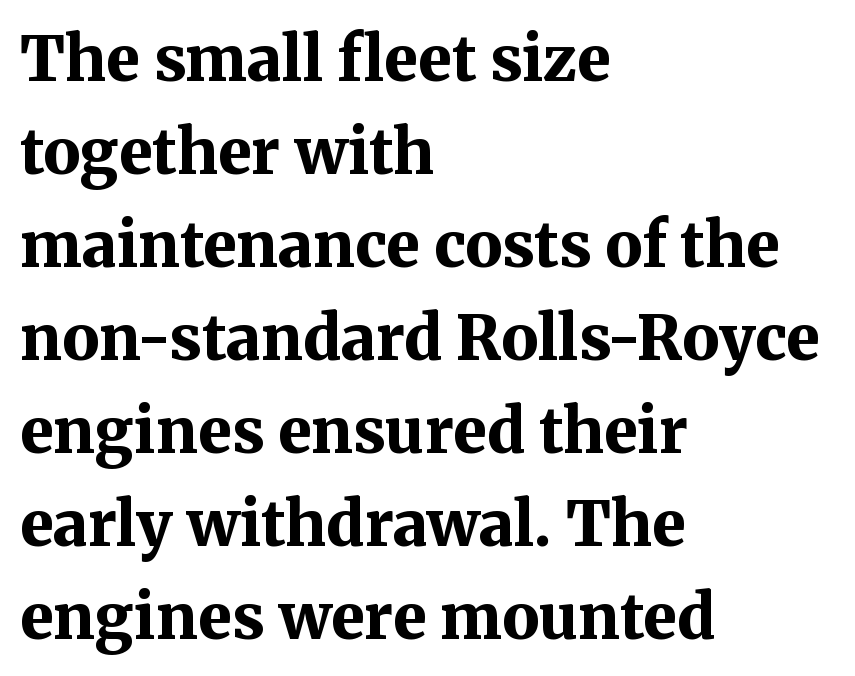
{"serif": "yes", "italic": "no", "bold": "yes", "weight": "bold", "width": "normal", "stroke_contrast": "medium", "x_height": "medium", "monospaced": "no", "underline": "no", "align": "left", "line_spacing": "normal", "line_spacing_ratio": 1.5, "letter_spacing": "normal", "letter_spacing_em": 0.0, "glyph_px": 62}
